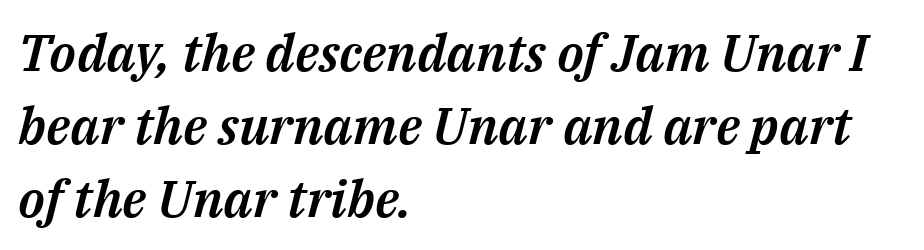
The face used here is proportionally spaced, like ordinary book or web type. Tall strokes in this sample are angled rather than plumb. Type without underlining. Inter-character spacing is left at the font's built-in metrics. Layout note: lines flush left. The line-height multiplier appears to be the usual default.
